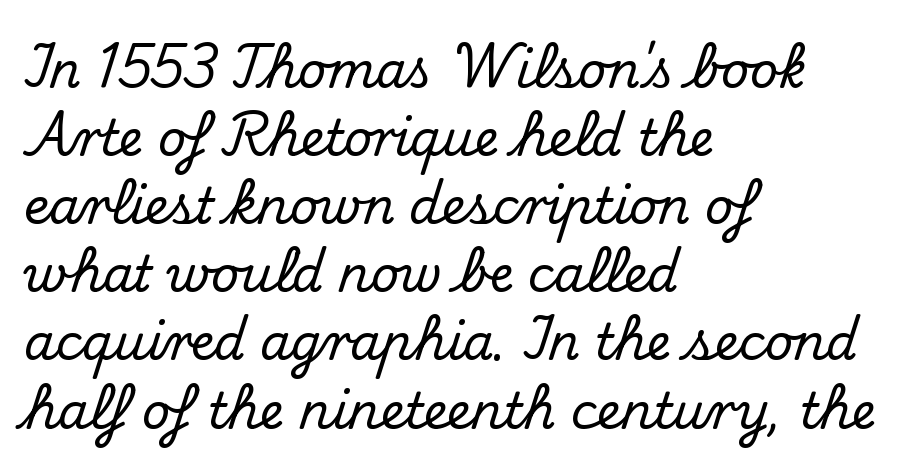
Default kerning and tracking; the words read as compact shapes. Letterform terminals end in serifs throughout the passage. The gap between lines stays unmarked. Note the varied advance widths — an 'i' is clearly narrower than an 'm'. Vertical spacing — default.
